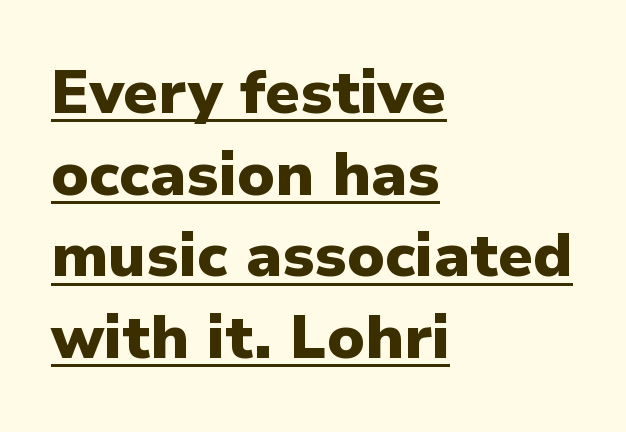
Strong, thick strokes mark this as bold type. Look at the tracking — it's just the regular setting, nothing added. The compositor pushed each line to the left boundary. Varying glyph widths throughout — classic text-font behaviour. This block has exactly the height ordinary leading produces.
